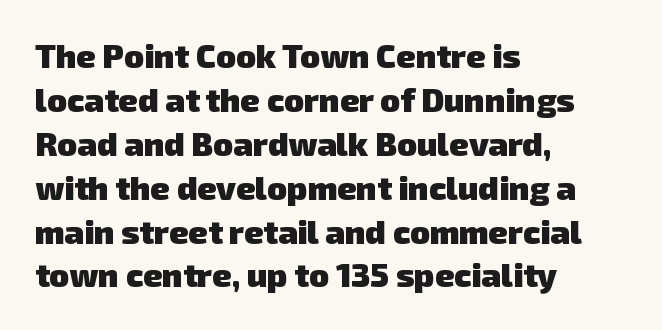
Q: Is the text bold? A: Yes.
Q: Is the typeface a serif or a sans-serif typeface? A: Sans-serif.
Q: Is the text underlined? A: No.
Q: How is the paragraph aligned? A: Left-aligned.
Q: Is the spacing between letters normal or unusually wide? A: Normal.
Q: Is the spacing between lines tight, normal or loose? A: Normal.
Q: Width (condensed, normal, or wide)? A: Normal.
Q: Stroke contrast? A: Low.
Q: x-height? A: Medium.
Q: Monospaced? A: No.
